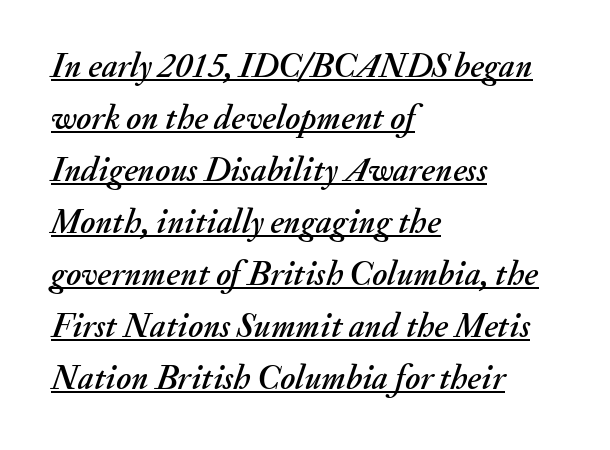
{"italic": "yes", "lean": "right", "slant_degrees": 20, "width": "normal", "stroke_contrast": "medium", "x_height": "small", "monospaced": "no", "underline": "yes", "align": "left", "line_spacing": "normal", "line_spacing_ratio": 1.53, "letter_spacing": "normal", "letter_spacing_em": 0.0, "glyph_px": 34}
